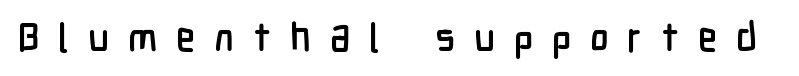
{"serif": "no", "italic": "no", "width": "condensed", "stroke_contrast": "low", "x_height": "medium", "monospaced": "no", "underline": "no", "letter_spacing": "wide", "letter_spacing_em": 0.47, "glyph_px": 40}
